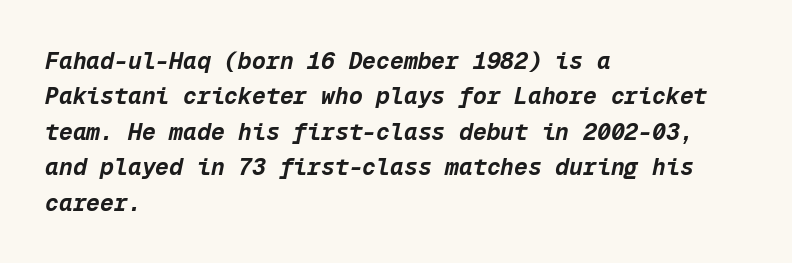
{"italic": "yes", "lean": "right", "slant_degrees": 12, "bold": "yes", "underline": "no", "align": "left", "line_spacing": "normal", "line_spacing_ratio": 1.54, "letter_spacing": "normal", "letter_spacing_em": 0.0, "glyph_px": 23}
